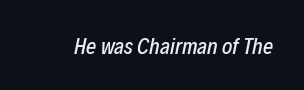
The image shows 22 px text type, italic (leaning right); set normal letter spacing, not underlined.
